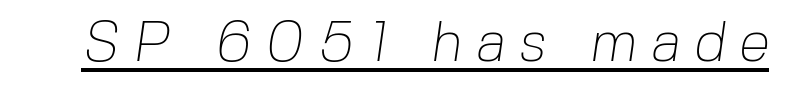
The image shows 57 px thin sans-serif type; set unusually wide letter spacing (+0.23 em), underlined; low stroke contrast and a medium x-height.
